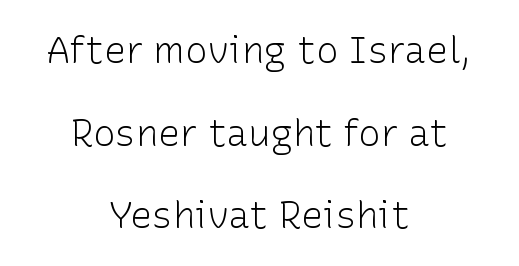
{"serif": "no", "italic": "no", "bold": "no", "weight": "light", "width": "normal", "stroke_contrast": "low", "x_height": "medium", "monospaced": "no", "underline": "no", "align": "center", "line_spacing": "loose", "line_spacing_ratio": 2.23, "letter_spacing": "normal", "letter_spacing_em": 0.0, "glyph_px": 37}
